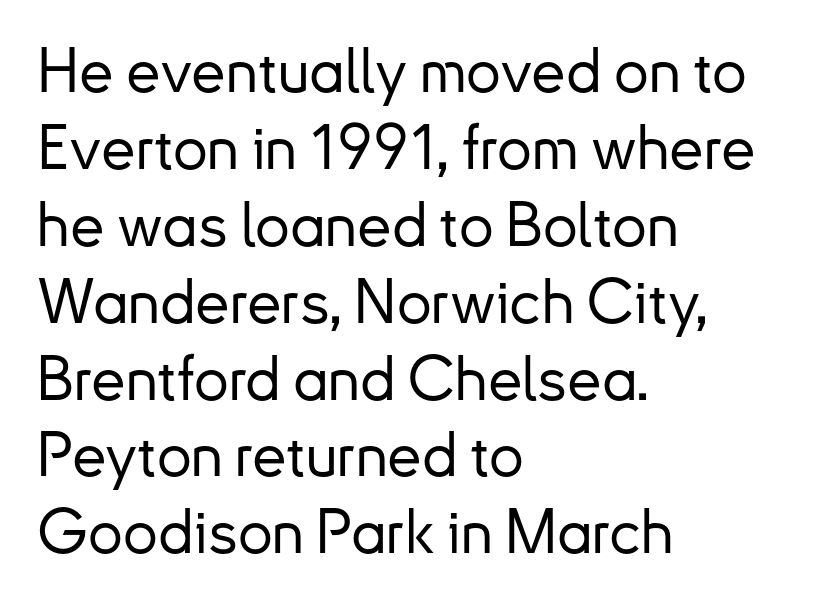
The image shows 62 px sans-serif type, upright; set left-aligned, line spacing 1.24x, normal letter spacing, not underlined; low stroke contrast and a small x-height.
